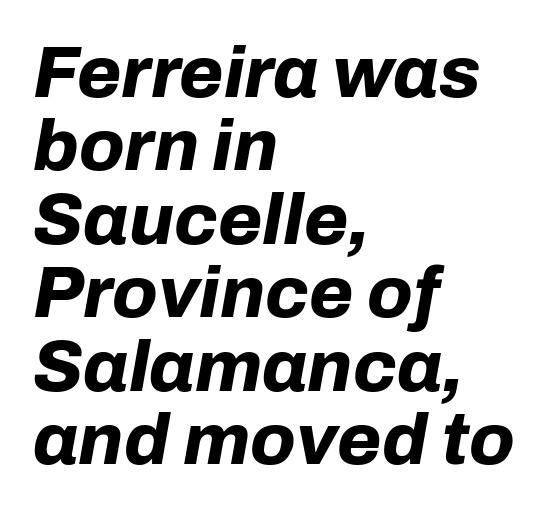
The image shows 72 px bold type, italic (leaning right); set left-aligned, tight line spacing (1.02x), normal letter spacing, not underlined; low stroke contrast and a medium x-height.
